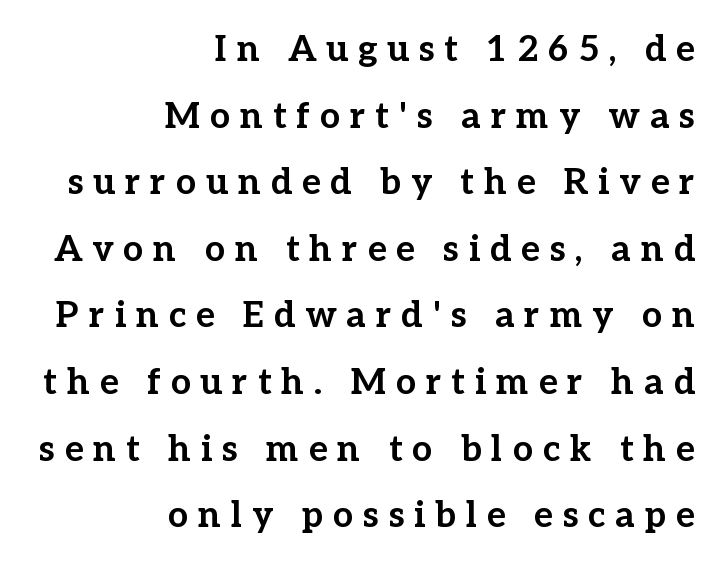
Q: Is the text bold? A: Yes.
Q: Is the text italic (slanted)? A: No, it is upright.
Q: Is the typeface a serif or a sans-serif typeface? A: Serif.
Q: Is the text underlined? A: No.
Q: How is the paragraph aligned? A: Right-aligned.
Q: Is the spacing between letters normal or unusually wide? A: Unusually wide.
Q: Width (condensed, normal, or wide)? A: Normal.
Q: Stroke contrast? A: Low.
Q: x-height? A: Medium.
Q: Monospaced? A: No.
